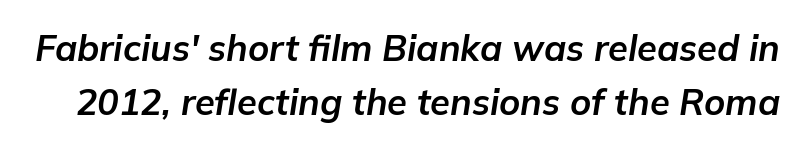
Q: Is the text bold? A: Yes.
Q: Is the text italic (slanted)? A: Yes, it leans right by about 9 degrees.
Q: Is the text underlined? A: No.
Q: Is the spacing between letters normal or unusually wide? A: Normal.
Q: Is the spacing between lines tight, normal or loose? A: Normal.
Q: Width (condensed, normal, or wide)? A: Normal.
Q: Stroke contrast? A: Low.
Q: x-height? A: Medium.
Q: Monospaced? A: No.
